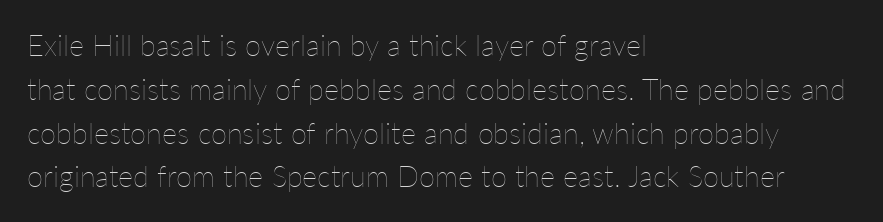
Caption: multi-line text, flush left, ragged right. A normal amount of white space separates one row of letters from the next. Stems and bowls with no extra thickness — not bold. How are the letters spaced? Ordinarily, with no added tracking.
